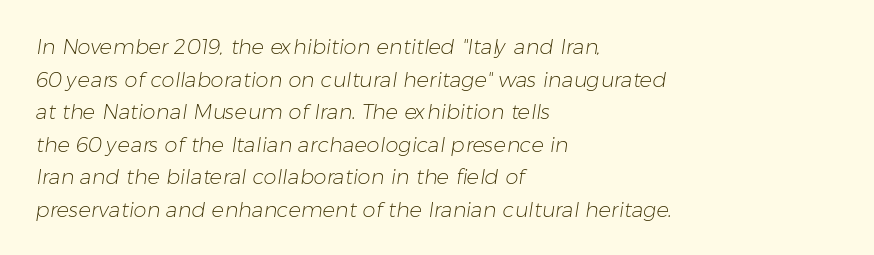
Q: Is the text bold? A: No.
Q: Is the text underlined? A: No.
Q: How is the paragraph aligned? A: Left-aligned.
Q: Is the spacing between letters normal or unusually wide? A: Normal.
Q: Is the spacing between lines tight, normal or loose? A: Normal.
